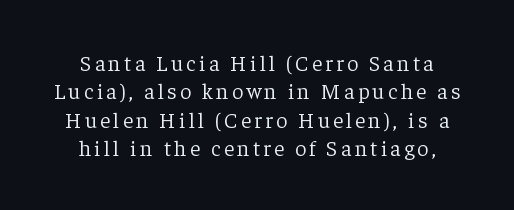
{"italic": "no", "bold": "no", "underline": "no", "line_spacing": "normal", "line_spacing_ratio": 1.29, "glyph_px": 22}
